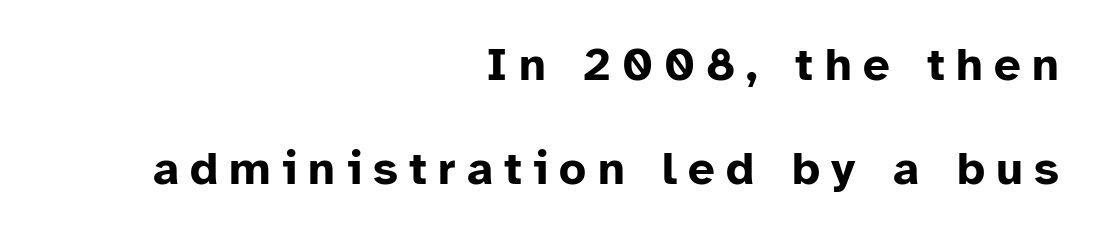
{"serif": "no", "italic": "no", "bold": "yes", "weight": "bold", "width": "normal", "stroke_contrast": "low", "x_height": "medium", "monospaced": "no", "underline": "no", "align": "right", "line_spacing": "loose", "line_spacing_ratio": 2.22, "letter_spacing": "wide", "letter_spacing_em": 0.24, "glyph_px": 47}
